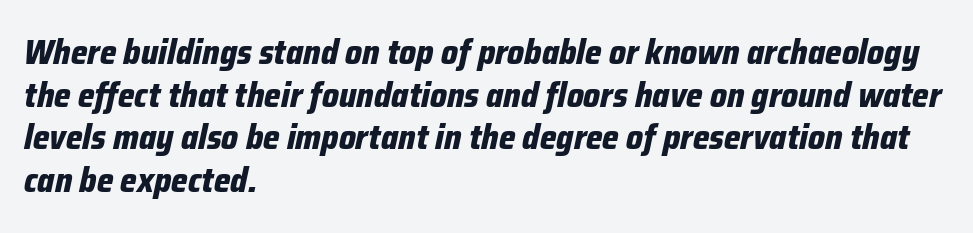
Summary of weight: heavy, a full bold. The face used here is proportionally spaced, like ordinary book or web type. Students, note that the glyphs here touch the page at normal intervals. Emphasis-style slanted type is in use. The lines are quadded left. The string is rendered with underlining switched off.
